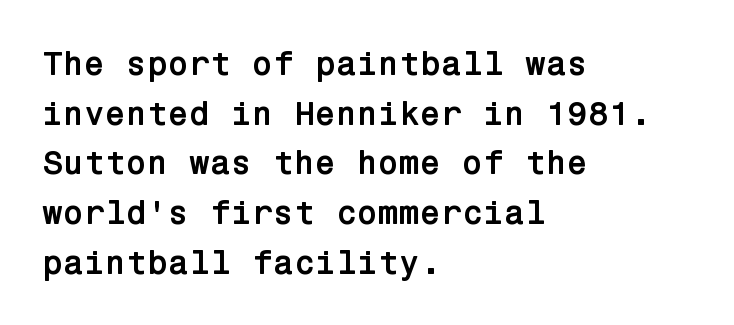
The horizontal fit of the characters is conventional and even. Baseline-to-baseline distance is the conventional proportion of letter height. You can tell from the bare stems that sans-serif type was used. The words here are not underlined. When letters stand straight like this, we call the style roman or upright. This is heavy type, rendered in bold.
